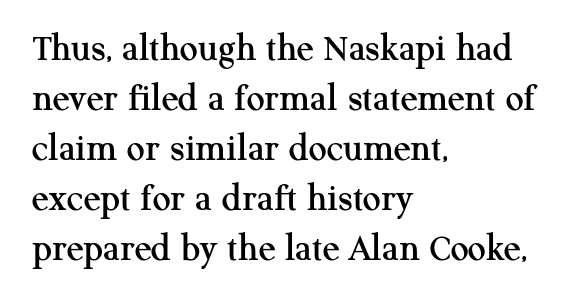
Normally led — the rows are evenly, conventionally spaced. This sample uses plain, unmodified letter spacing. Decoration check: the copy has no underline. Visually the block forms a straight wall on the left and a jagged coastline on the right. The letters carry serifs — small finishing strokes at the ends of their stems. The specimen reads as upright at a glance.
